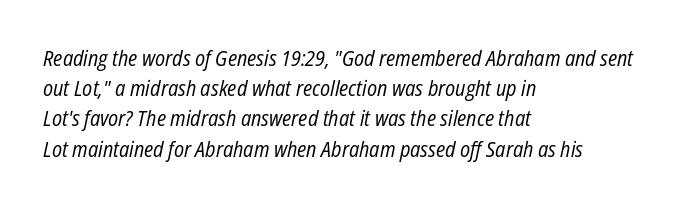
{"italic": "yes", "lean": "right", "slant_degrees": 12, "bold": "no", "underline": "no", "align": "left", "line_spacing": "normal", "line_spacing_ratio": 1.44, "letter_spacing": "normal", "letter_spacing_em": 0.0, "glyph_px": 21}
